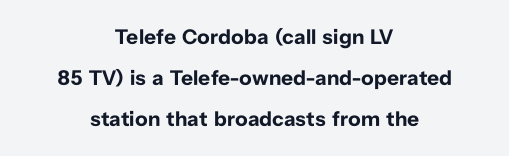
Q: Is the text bold? A: Yes.
Q: Is the text italic (slanted)? A: No, it is upright.
Q: Is the text underlined? A: No.
Q: How is the paragraph aligned? A: Centered.
Q: Is the spacing between letters normal or unusually wide? A: Normal.
Q: Is the spacing between lines tight, normal or loose? A: Loose.
